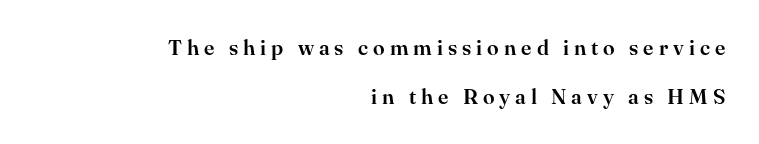
Q: Is the text italic (slanted)? A: No, it is upright.
Q: Is the text underlined? A: No.
Q: How is the paragraph aligned? A: Right-aligned.
Q: Is the spacing between letters normal or unusually wide? A: Unusually wide.
Q: Is the spacing between lines tight, normal or loose? A: Loose.
